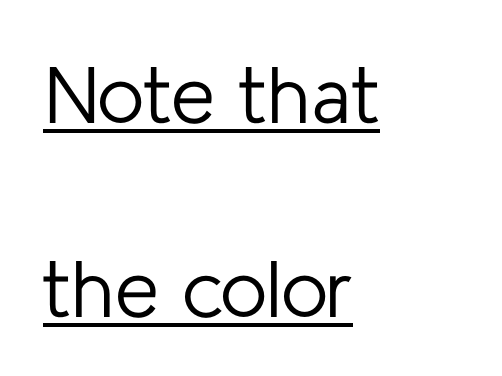
Spacing verdict: proportional, widths tailored to each character. Observe the absence of serifs on each vertical stroke in this sample. Standard letterfit; no display-style spreading of the glyphs. The specimen includes a rule beneath the text block's lines. Ordinary non-slanted type is in use.
